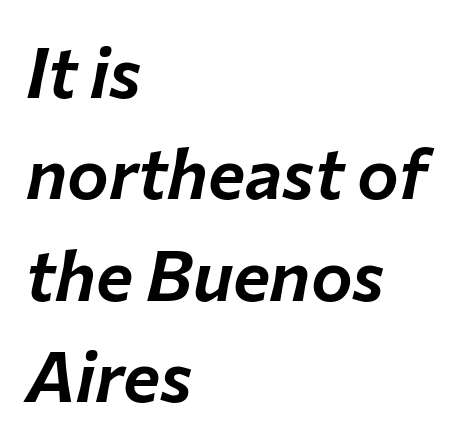
The image shows 70 px text type, italic (leaning right); set left-aligned, normal line spacing (1.45x), normal letter spacing, not underlined; low stroke contrast and a medium x-height.
